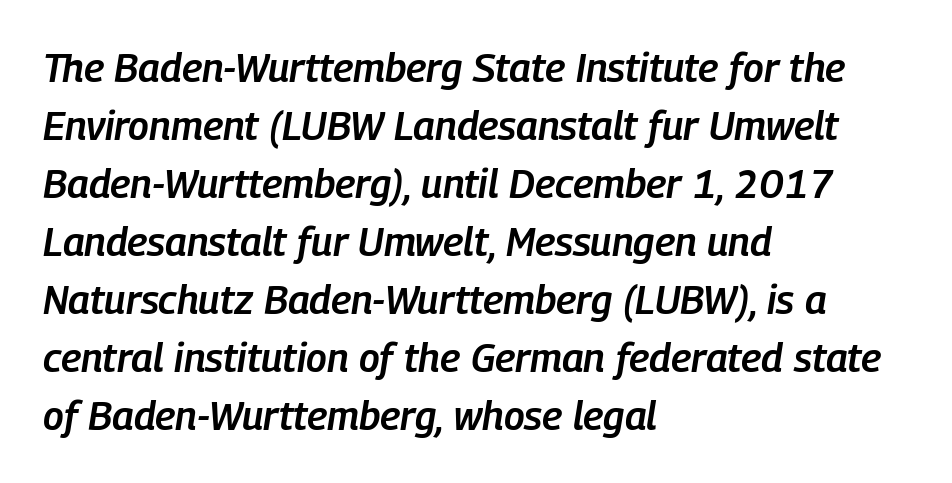
Glyph-to-glyph distance matches everyday printed text. The rows are spaced the way most documents space them. The lines are quadded left. The text carries the slant typical of an italic or oblique font. A fair bit of extra ink — the face is semibold, not bold.
